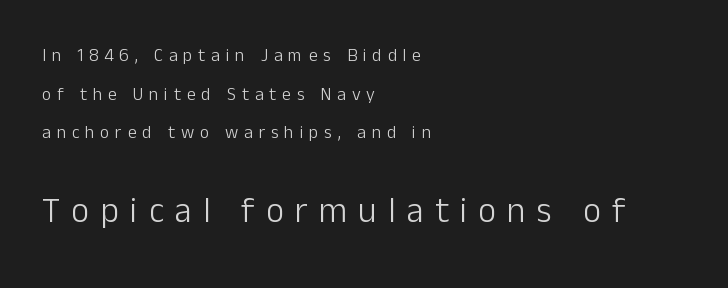
Someone cranked the tracking dial way up on this one. Think standard paragraph weight, or any step lighter than that. Italic? Not at all — the glyphs are vertical. The emphasis by scale lands on block number two, below.
